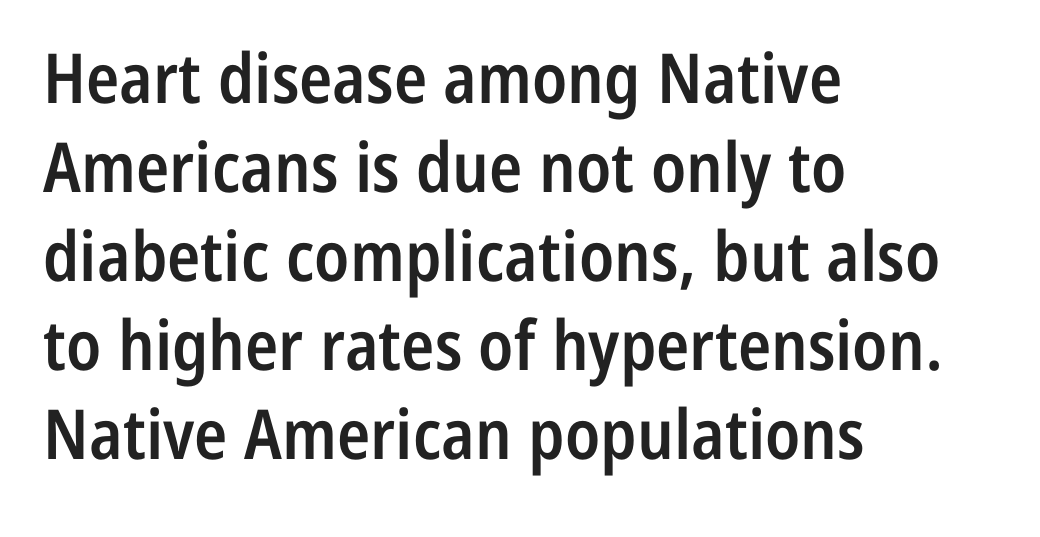
{"serif": "no", "italic": "no", "bold": "semi", "weight": "semibold", "width": "condensed", "stroke_contrast": "low", "x_height": "medium", "monospaced": "no", "underline": "no", "align": "left", "line_spacing": "normal", "line_spacing_ratio": 1.29, "letter_spacing": "normal", "letter_spacing_em": 0.0, "glyph_px": 69}
